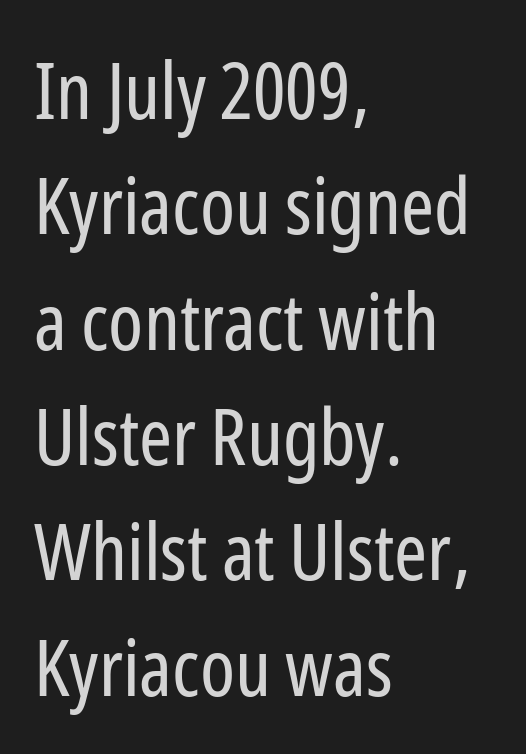
Q: Is the text bold? A: No.
Q: Is the text italic (slanted)? A: No, it is upright.
Q: Is the typeface a serif or a sans-serif typeface? A: Sans-serif.
Q: Is the text underlined? A: No.
Q: How is the paragraph aligned? A: Left-aligned.
Q: Is the spacing between letters normal or unusually wide? A: Normal.
Q: Is the spacing between lines tight, normal or loose? A: Normal.
Q: Width (condensed, normal, or wide)? A: Condensed.
Q: Stroke contrast? A: Low.
Q: x-height? A: Medium.
Q: Monospaced? A: No.
